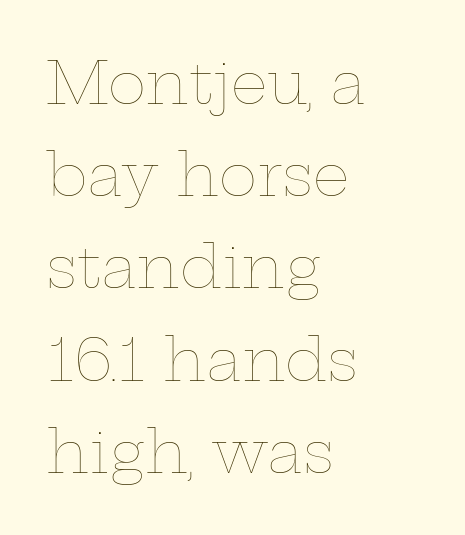
Q: Is the text bold? A: No.
Q: Is the text italic (slanted)? A: No, it is upright.
Q: Is the text underlined? A: No.
Q: How is the paragraph aligned? A: Left-aligned.
Q: Is the spacing between letters normal or unusually wide? A: Normal.
Q: Is the spacing between lines tight, normal or loose? A: Normal.
Q: Width (condensed, normal, or wide)? A: Wide.
Q: Stroke contrast? A: Low.
Q: x-height? A: Medium.
Q: Monospaced? A: No.
